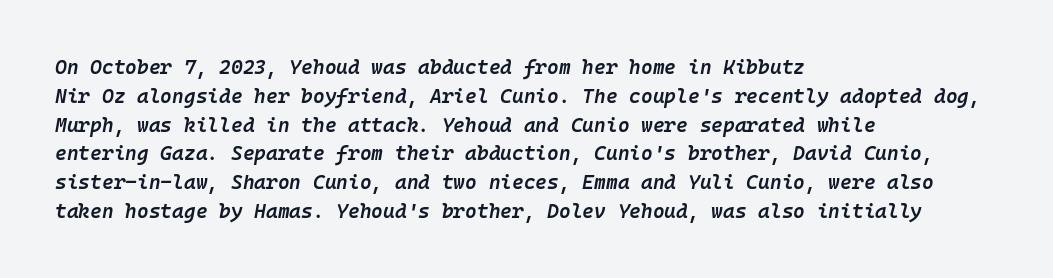
{"italic": "yes", "lean": "right", "slant_degrees": 10, "bold": "semi", "underline": "no", "align": "left", "line_spacing": "normal", "line_spacing_ratio": 1.44, "letter_spacing": "normal", "letter_spacing_em": 0.0, "glyph_px": 20}
